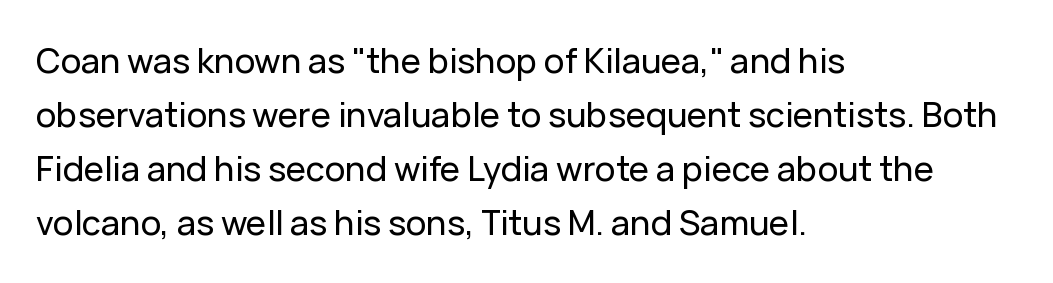
{"serif": "no", "italic": "no", "width": "normal", "stroke_contrast": "low", "x_height": "medium", "monospaced": "no", "underline": "no", "align": "left", "line_spacing": "normal", "line_spacing_ratio": 1.59, "letter_spacing": "normal", "letter_spacing_em": 0.0, "glyph_px": 34}
